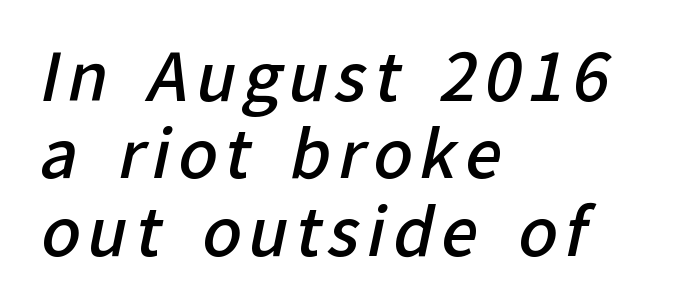
Q: Is the text bold? A: Semi-bold.
Q: Is the typeface a serif or a sans-serif typeface? A: Sans-serif.
Q: Is the text underlined? A: No.
Q: How is the paragraph aligned? A: Left-aligned.
Q: Width (condensed, normal, or wide)? A: Normal.
Q: Stroke contrast? A: Low.
Q: x-height? A: Medium.
Q: Monospaced? A: No.
